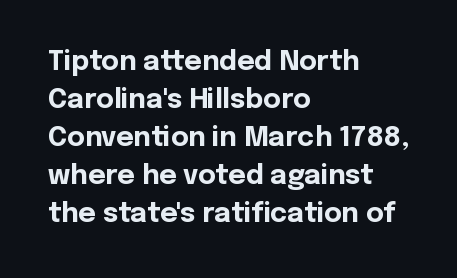
Q: Is the text bold? A: Yes.
Q: Is the text italic (slanted)? A: No, it is upright.
Q: Is the text underlined? A: No.
Q: How is the paragraph aligned? A: Left-aligned.
Q: Is the spacing between letters normal or unusually wide? A: Normal.
Q: Is the spacing between lines tight, normal or loose? A: Normal.
